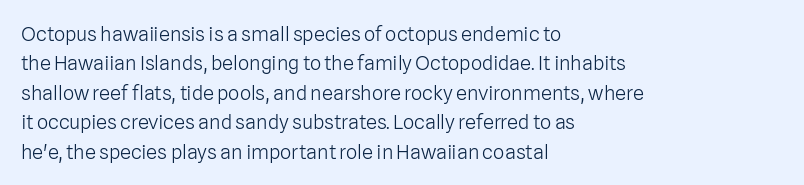
Q: Is the text bold? A: No.
Q: Is the text italic (slanted)? A: No, it is upright.
Q: Is the text underlined? A: No.
Q: How is the paragraph aligned? A: Left-aligned.
Q: Is the spacing between letters normal or unusually wide? A: Normal.
Q: Is the spacing between lines tight, normal or loose? A: Normal.
